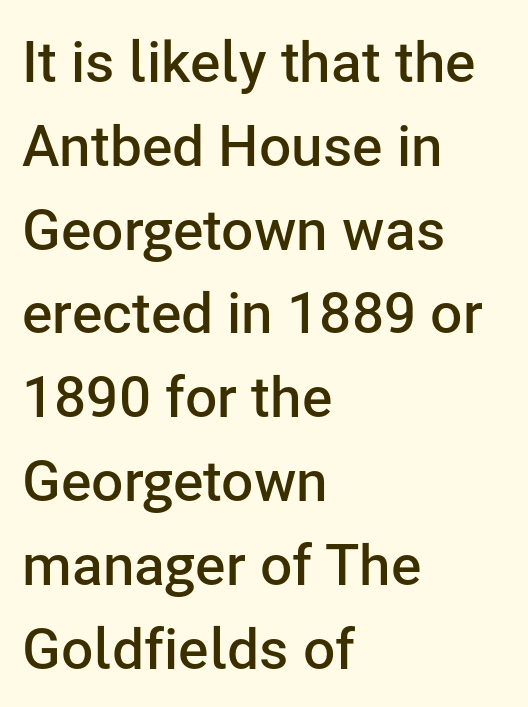
The image shows 57 px semibold sans-serif type, upright; set left-aligned, normal line spacing (1.47x), normal letter spacing, not underlined; low stroke contrast and a medium x-height.
